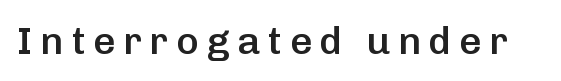
{"serif": "no", "italic": "no", "bold": "semi", "weight": "semibold", "width": "normal", "stroke_contrast": "low", "x_height": "medium", "monospaced": "no", "underline": "no", "glyph_px": 39}
